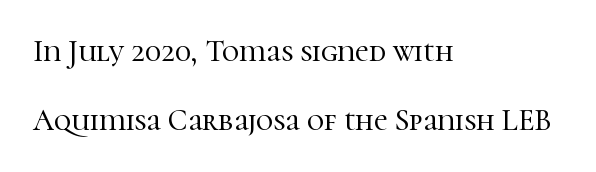
Q: Is the text italic (slanted)? A: No, it is upright.
Q: Is the typeface a serif or a sans-serif typeface? A: Serif.
Q: Is the text underlined? A: No.
Q: How is the paragraph aligned? A: Left-aligned.
Q: Is the spacing between letters normal or unusually wide? A: Normal.
Q: Is the spacing between lines tight, normal or loose? A: Loose.
Q: Width (condensed, normal, or wide)? A: Normal.
Q: Stroke contrast? A: High.
Q: x-height? A: Medium.
Q: Monospaced? A: No.
